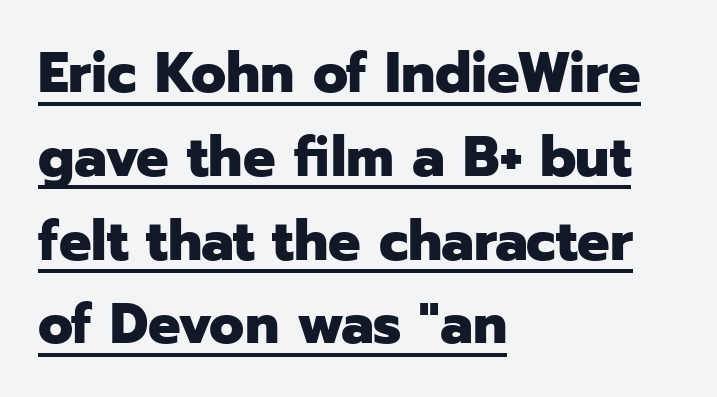
{"serif": "no", "italic": "no", "bold": "yes", "weight": "heavy", "width": "normal", "stroke_contrast": "low", "x_height": "medium", "monospaced": "no", "underline": "yes", "align": "left", "line_spacing": "normal", "line_spacing_ratio": 1.47, "letter_spacing": "normal", "letter_spacing_em": 0.0, "glyph_px": 57}
